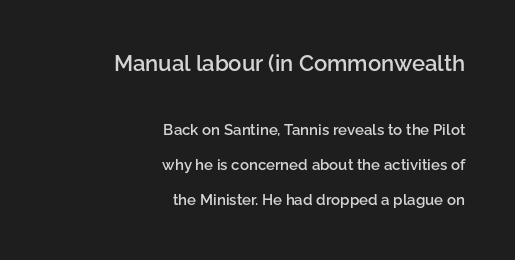
The image shows 22 px text type, upright; set right-aligned, loose line spacing (2.36x), normal letter spacing, not underlined; the first (top) block is 1.47x larger.
